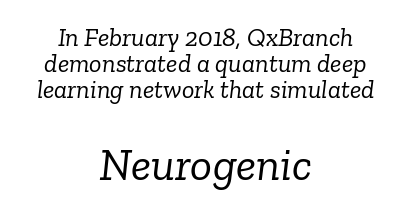
{"serif": "yes", "italic": "yes", "lean": "right", "slant_degrees": 6, "bold": "no", "weight": "light", "width": "normal", "stroke_contrast": "low", "x_height": "medium", "monospaced": "no", "underline": "no", "align": "center", "line_spacing": "tight", "line_spacing_ratio": 1.0, "letter_spacing": "normal", "letter_spacing_em": 0.0, "larger_block": "second", "size_ratio": 1.77, "glyph_px": 46}
